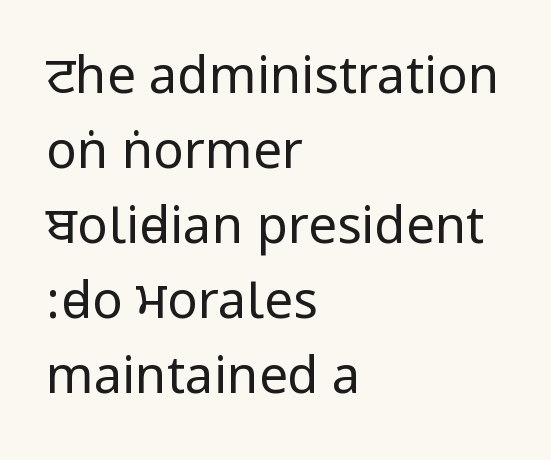
{"serif": "no", "italic": "no", "bold": "no", "weight": "regular", "width": "condensed", "stroke_contrast": "low", "underline": "no", "align": "left", "line_spacing": "normal", "line_spacing_ratio": 1.47, "letter_spacing": "normal", "letter_spacing_em": 0.0, "glyph_px": 51}
